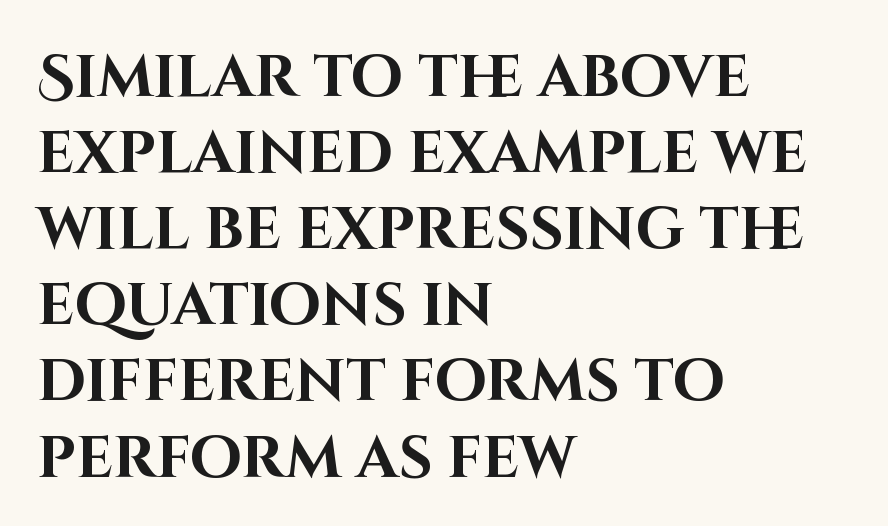
Students, note that the glyphs here touch the page at normal intervals. Anything drawn beneath the words? Only blank space. Alignment: flush left. Looks like regular typesetting: each glyph gets only the width it needs. Upright lettering throughout.
